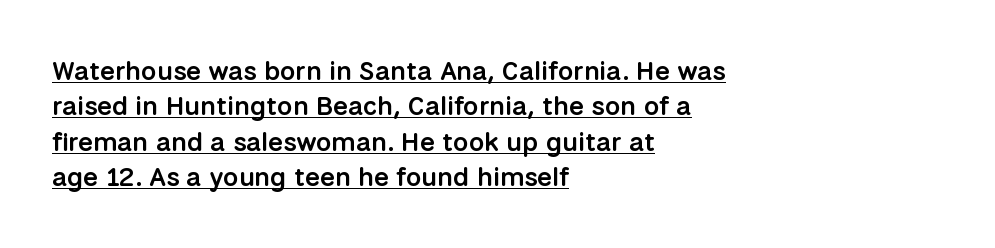
{"italic": "no", "bold": "semi", "underline": "yes", "align": "left", "line_spacing": "normal", "line_spacing_ratio": 1.31, "letter_spacing": "normal", "letter_spacing_em": 0.0, "glyph_px": 27}
